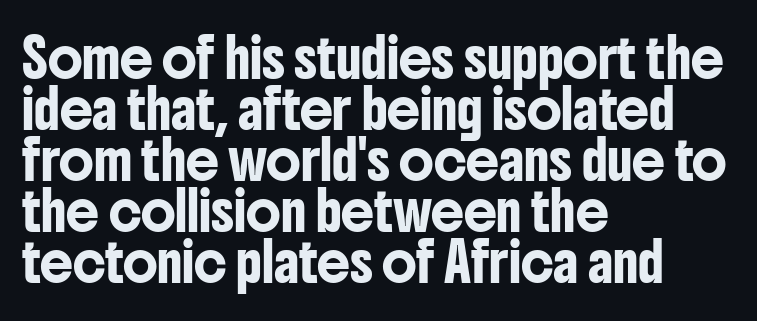
Q: Is the text italic (slanted)? A: No, it is upright.
Q: Is the typeface a serif or a sans-serif typeface? A: Sans-serif.
Q: Is the text underlined? A: No.
Q: How is the paragraph aligned? A: Left-aligned.
Q: Is the spacing between letters normal or unusually wide? A: Normal.
Q: Is the spacing between lines tight, normal or loose? A: Normal.
Q: Width (condensed, normal, or wide)? A: Condensed.
Q: Stroke contrast? A: Low.
Q: x-height? A: Medium.
Q: Monospaced? A: No.
